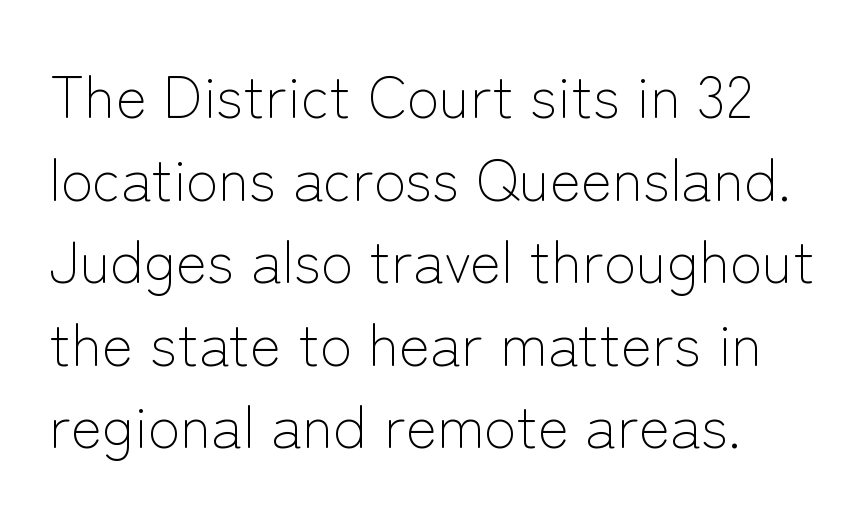
{"serif": "no", "italic": "no", "bold": "no", "weight": "light", "width": "normal", "stroke_contrast": "low", "x_height": "medium", "monospaced": "no", "underline": "no", "align": "left", "line_spacing": "normal", "line_spacing_ratio": 1.4, "letter_spacing": "normal", "letter_spacing_em": 0.0, "glyph_px": 59}
